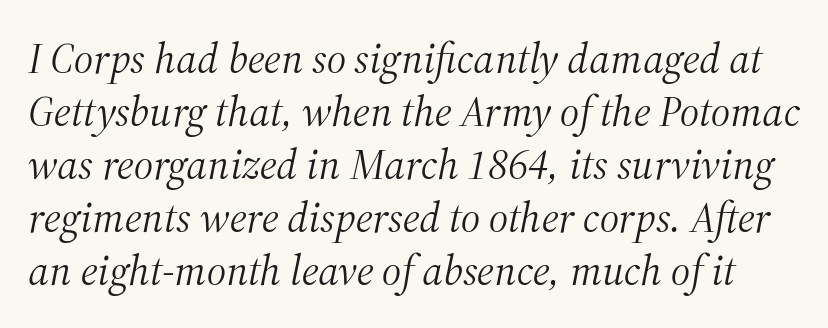
{"serif": "yes", "italic": "yes", "lean": "right", "slant_degrees": 12, "bold": "no", "weight": "light", "width": "normal", "stroke_contrast": "medium", "x_height": "medium", "monospaced": "no", "underline": "no", "line_spacing_ratio": 1.23, "letter_spacing": "normal", "letter_spacing_em": 0.0, "glyph_px": 43}
